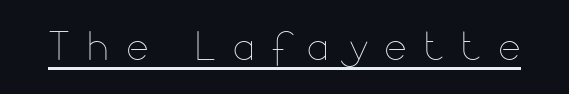
{"italic": "no", "bold": "no", "weight": "thin", "width": "normal", "stroke_contrast": "low", "x_height": "small", "monospaced": "no", "underline": "yes", "letter_spacing": "wide", "letter_spacing_em": 0.31, "glyph_px": 54}
